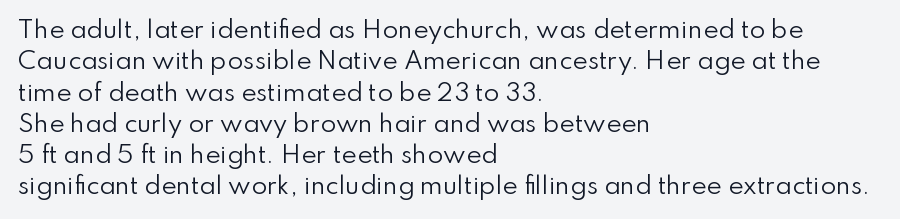
One glance says typical: line gaps are just what's usual. What stands out about the letter spacing? Nothing — it is the standard amount. This reads as an unemphasized weight, regular at the heaviest. The text block is weighted toward the left margin, trailing off unevenly rightward. Descender tails drop into unmarked territory. The specimen reads as upright at a glance.
